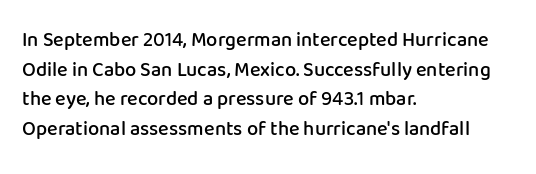
The image shows 20 px text type, upright; set left-aligned, normal line spacing (1.48x), normal letter spacing, not underlined.
